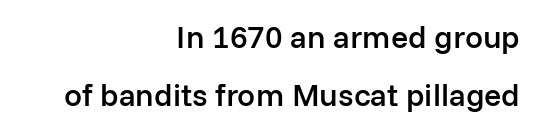
Just letters on the line, the space beneath them empty. Reading down the block, your eye finds every line finishing at a fixed right position. This is moderately heavy type, rendered in semibold. Regarding serifs, this sample does without them.
